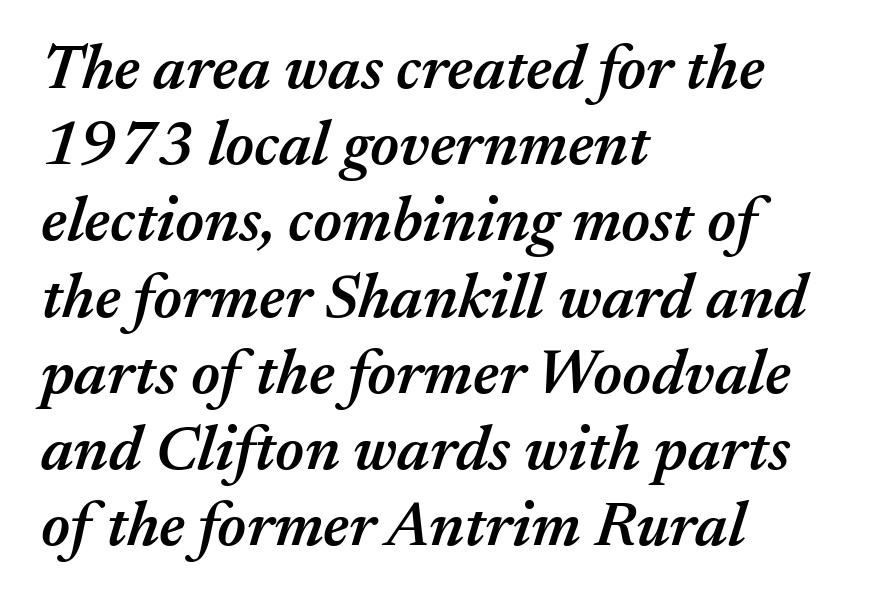
Each line starts at the same left margin while the right side varies. Looking at the ascenders, they clearly lean. The passage shown is not underscored anywhere. What stands out about the letter spacing? Nothing — it is the standard amount. Note the varied advance widths — an 'i' is clearly narrower than an 'm'. Notice the strokes are somewhat thickened but not fully heavy: this is a semibold.
